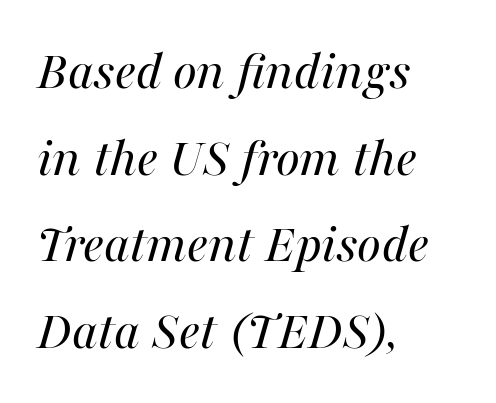
The image shows 57 px regular-weight type, italic (leaning right); set left-aligned, normal line spacing (1.52x), normal letter spacing, not underlined; medium stroke contrast and a medium x-height.
